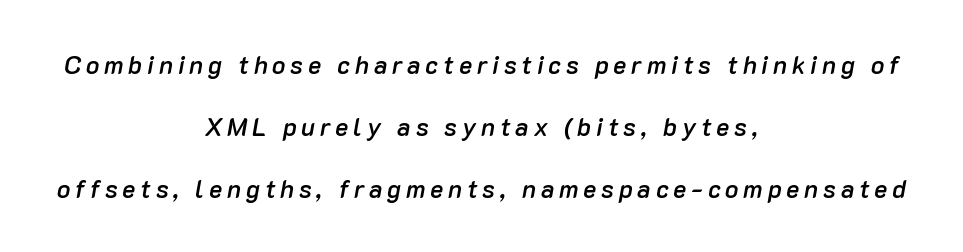
The sample has been set in demibold, a notch under bold. Every row of glyphs is offset so its center matches the block's center. Designer's note — italics engaged. If you measured baseline to baseline, you'd find a long distance. The specimen omits any rule beneath the text block's lines.
